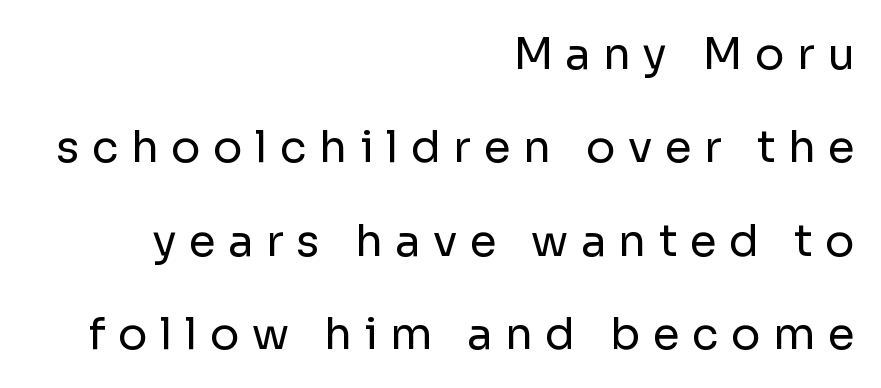
This rendering uses right alignment, leaving the left contour irregular. The letters are spread apart with noticeably loose tracking. Unmarked baselines from the first word to the last. Think of a printed novel: that variable character pitch is what you see here. Leading is clearly above the norm, producing a sparse column.
